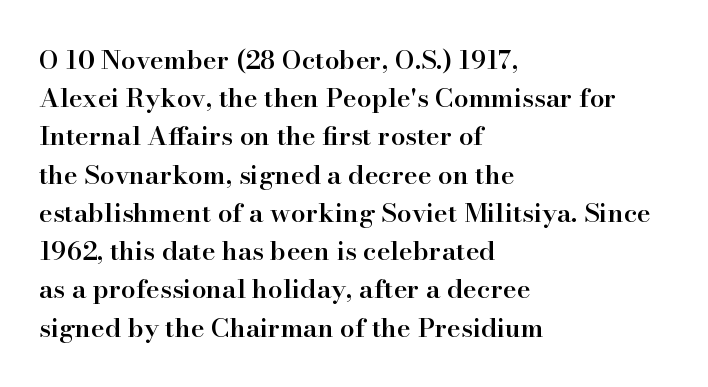
Q: Is the text bold? A: Semi-bold.
Q: Is the text italic (slanted)? A: No, it is upright.
Q: Is the text underlined? A: No.
Q: How is the paragraph aligned? A: Left-aligned.
Q: Is the spacing between letters normal or unusually wide? A: Normal.
Q: Is the spacing between lines tight, normal or loose? A: Normal.
